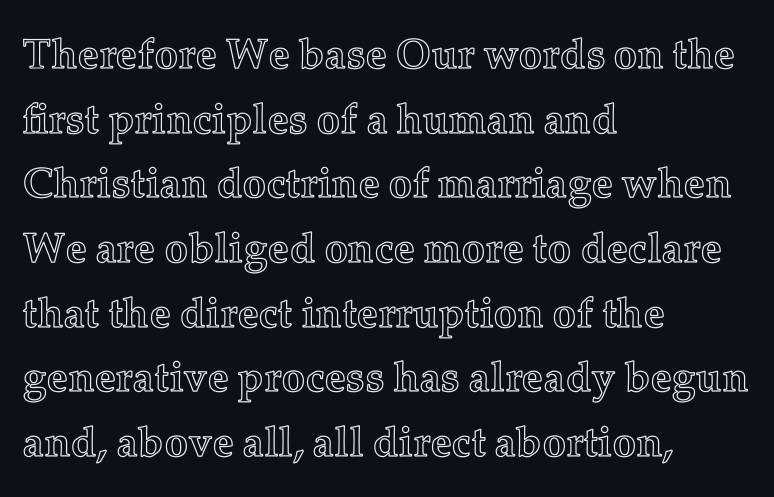
The image shows 42 px text type, upright; set left-aligned, normal line spacing (1.54x), normal letter spacing, not underlined; a medium x-height.
